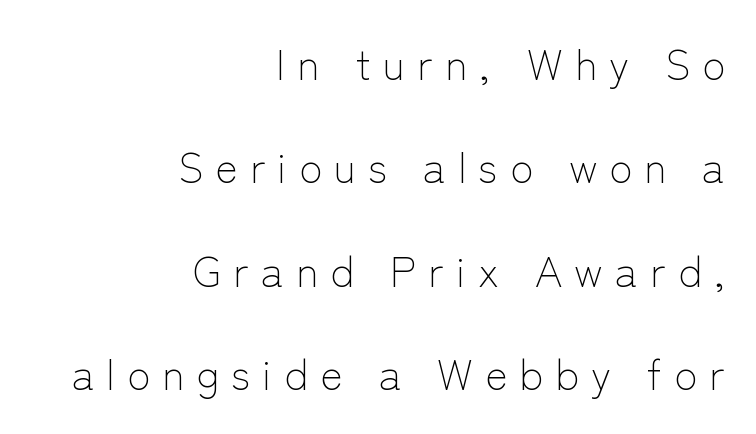
Q: Is the text bold? A: No.
Q: Is the text italic (slanted)? A: No, it is upright.
Q: Is the typeface a serif or a sans-serif typeface? A: Sans-serif.
Q: Is the text underlined? A: No.
Q: How is the paragraph aligned? A: Right-aligned.
Q: Is the spacing between letters normal or unusually wide? A: Unusually wide.
Q: Is the spacing between lines tight, normal or loose? A: Loose.
Q: Width (condensed, normal, or wide)? A: Normal.
Q: Stroke contrast? A: Low.
Q: x-height? A: Medium.
Q: Monospaced? A: No.
